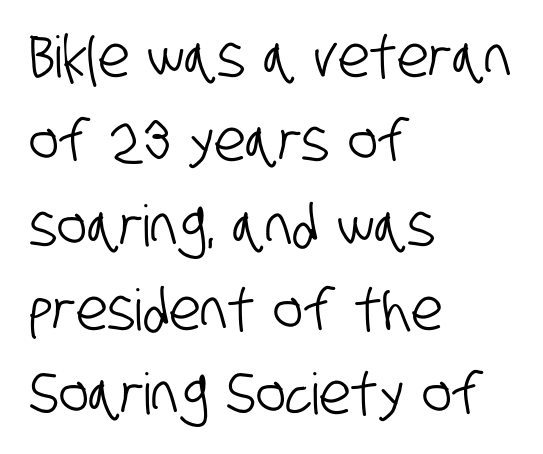
The block of text has a typical density, with ordinary space between rows. The lines are quadded left. Proportional: the letters do not fall into vertical columns. To sum up the face: it is a sans, with no serifs. Tracking value appears to be zero — textbook default spacing. Underline: absent.
